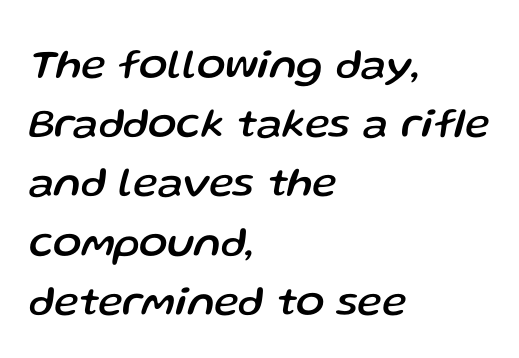
The lines sit at an ordinary, default distance from one another. The passage shown is not underscored anywhere. These lines were composed using italics. Spacing verdict: proportional, widths tailored to each character. The setting favours the left margin, as ordinary paragraphs usually do. No extra tracking has been applied to these lines.
